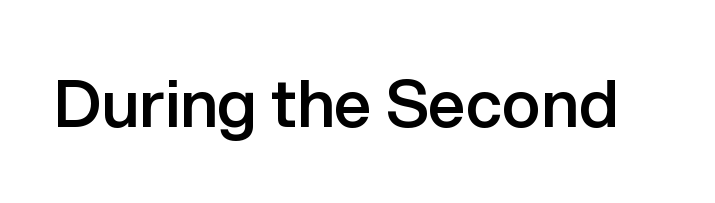
{"serif": "no", "italic": "no", "bold": "semi", "weight": "semibold", "width": "normal", "stroke_contrast": "low", "x_height": "medium", "monospaced": "no", "underline": "no", "letter_spacing": "normal", "letter_spacing_em": 0.0, "glyph_px": 66}
